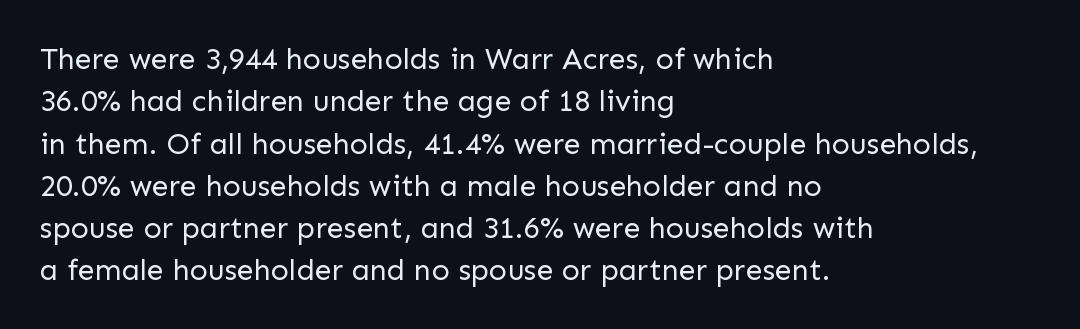
{"serif": "no", "italic": "no", "bold": "no", "weight": "regular", "width": "normal", "stroke_contrast": "low", "x_height": "medium", "monospaced": "no", "underline": "no", "align": "left", "line_spacing": "normal", "line_spacing_ratio": 1.41, "letter_spacing": "normal", "letter_spacing_em": 0.0, "glyph_px": 30}
